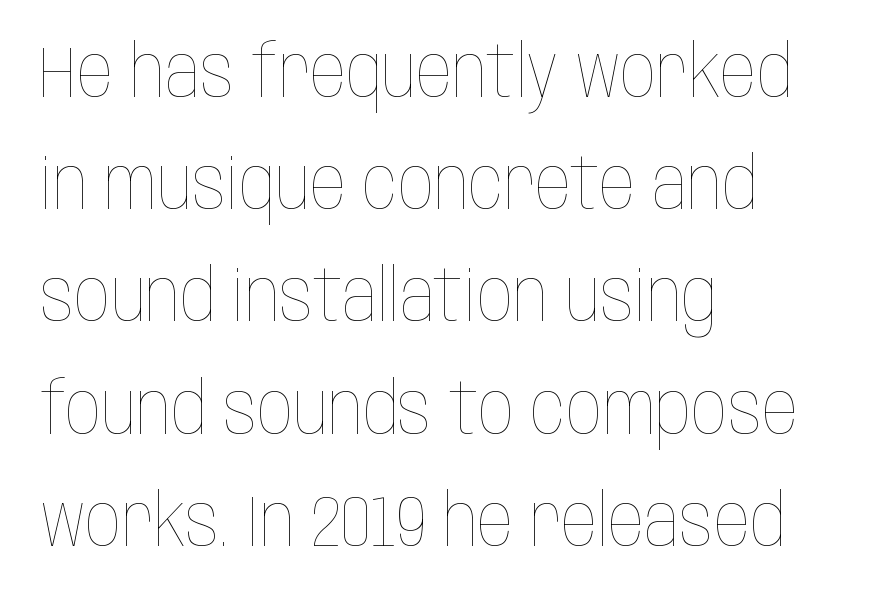
The image shows 71 px thin, condensed type, upright; set left-aligned, normal line spacing (1.58x), normal letter spacing, not underlined; low stroke contrast and a large x-height.
